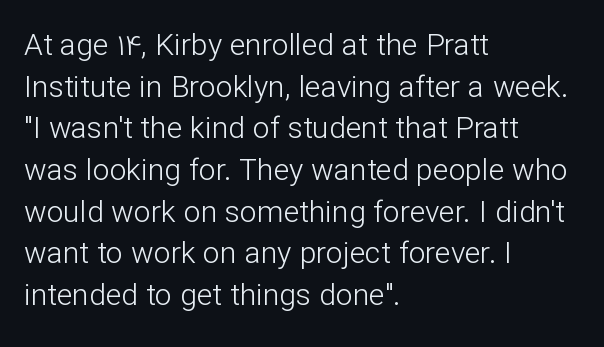
Q: Is the text bold? A: No.
Q: Is the text italic (slanted)? A: No, it is upright.
Q: Is the typeface a serif or a sans-serif typeface? A: Sans-serif.
Q: Is the text underlined? A: No.
Q: How is the paragraph aligned? A: Left-aligned.
Q: Is the spacing between letters normal or unusually wide? A: Normal.
Q: Is the spacing between lines tight, normal or loose? A: Normal.
Q: Width (condensed, normal, or wide)? A: Normal.
Q: Stroke contrast? A: Low.
Q: x-height? A: Medium.
Q: Monospaced? A: No.
